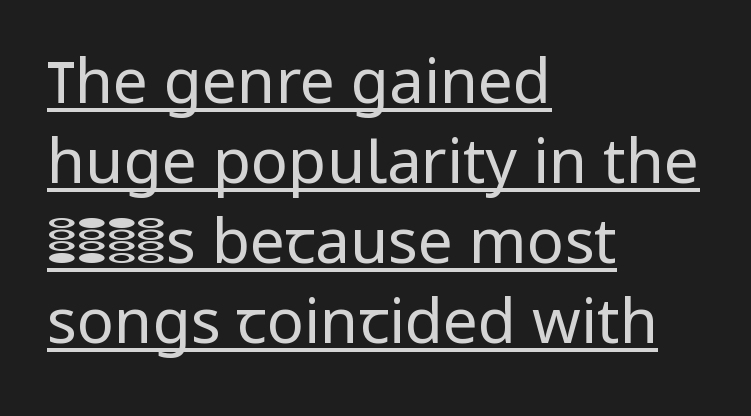
The image shows 62 px regular-weight sans-serif type, upright; set left-aligned, normal line spacing (1.29x), normal letter spacing, underlined; low stroke contrast and a medium x-height.
